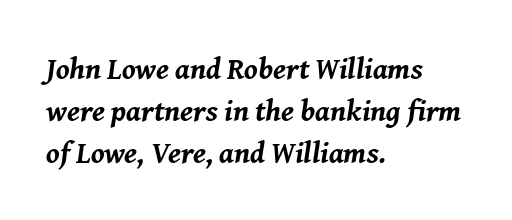
Q: Is the text bold? A: Yes.
Q: Is the text italic (slanted)? A: Yes, it leans right by about 8 degrees.
Q: Is the text underlined? A: No.
Q: How is the paragraph aligned? A: Left-aligned.
Q: Is the spacing between letters normal or unusually wide? A: Normal.
Q: Is the spacing between lines tight, normal or loose? A: Normal.
Q: Width (condensed, normal, or wide)? A: Normal.
Q: Stroke contrast? A: Medium.
Q: x-height? A: Medium.
Q: Monospaced? A: No.
